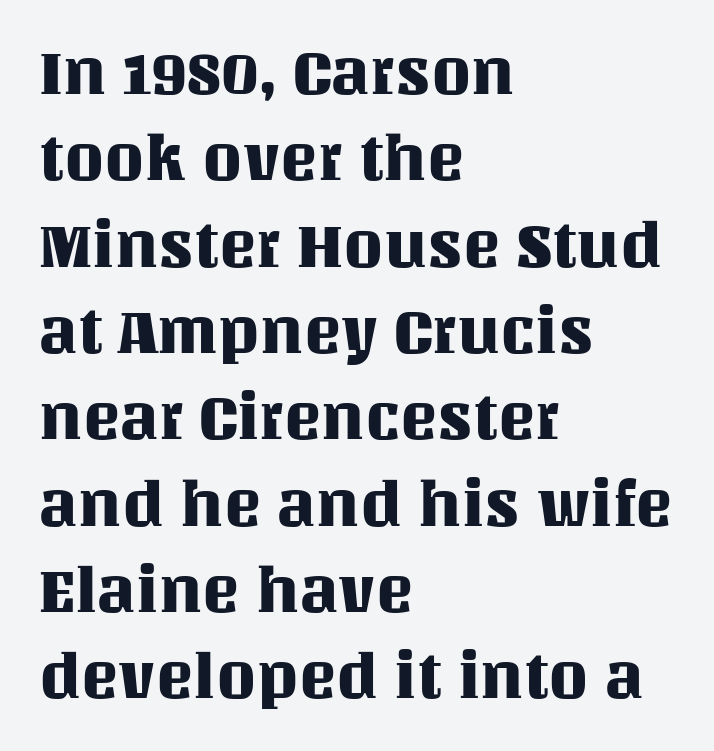
{"italic": "no", "width": "normal", "stroke_contrast": "medium", "x_height": "large", "monospaced": "no", "underline": "no", "align": "left", "line_spacing": "normal", "line_spacing_ratio": 1.37, "letter_spacing": "normal", "letter_spacing_em": 0.0, "glyph_px": 63}
